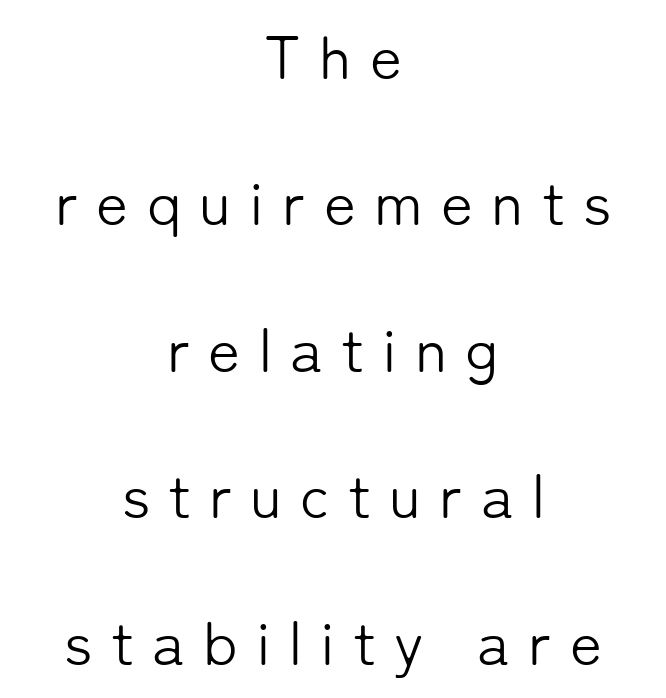
The image shows 61 px light sans-serif type, upright; set centered, loose line spacing (2.4x), unusually wide letter spacing (+0.3 em), not underlined; low stroke contrast and a medium x-height.
